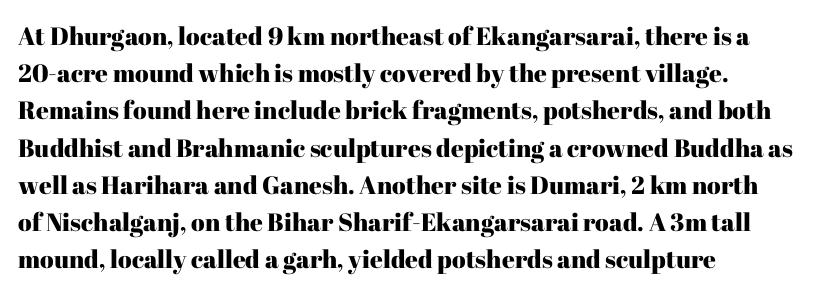
{"italic": "no", "underline": "no", "align": "left", "line_spacing": "normal", "line_spacing_ratio": 1.49, "letter_spacing": "normal", "letter_spacing_em": 0.0, "glyph_px": 25}
